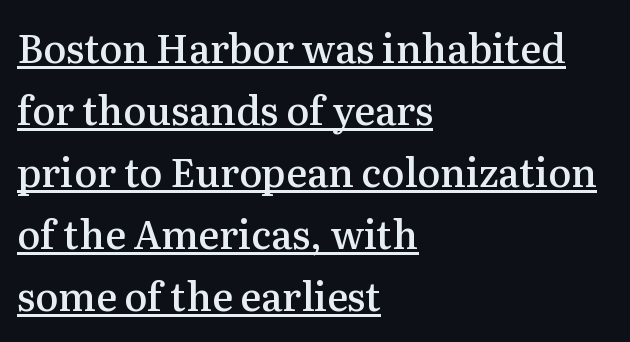
The image shows 39 px semibold serif type, upright; set left-aligned, normal line spacing (1.59x), normal letter spacing, underlined; medium stroke contrast and a medium x-height.
